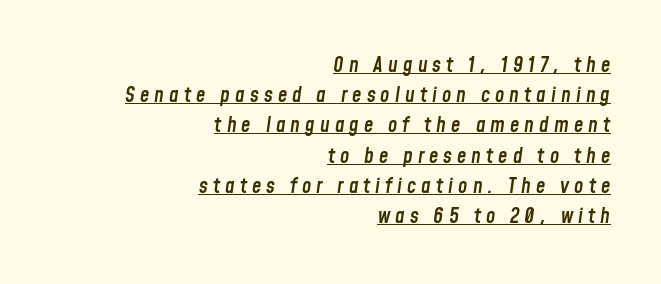
The image shows 21 px text type, italic (leaning right); set right-aligned, normal line spacing (1.44x), unusually wide letter spacing (+0.24 em), underlined.
